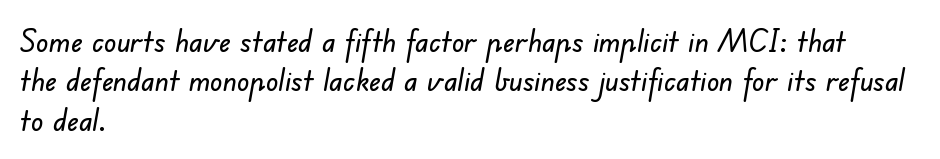
{"serif": "no", "width": "normal", "stroke_contrast": "low", "x_height": "small", "monospaced": "no", "underline": "no", "align": "left", "line_spacing": "normal", "line_spacing_ratio": 1.27, "letter_spacing": "normal", "letter_spacing_em": 0.0, "glyph_px": 31}
